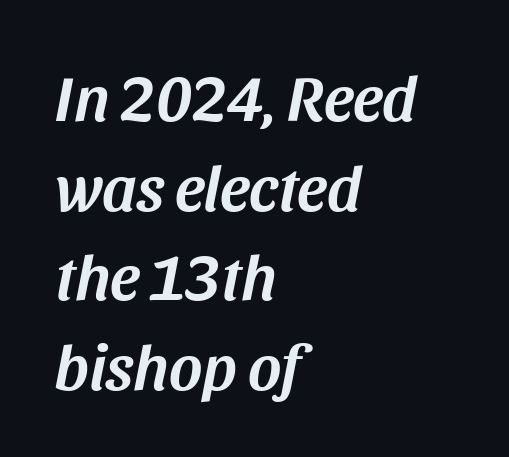
{"italic": "yes", "lean": "right", "slant_degrees": 11, "width": "normal", "stroke_contrast": "medium", "x_height": "large", "monospaced": "no", "underline": "no", "align": "left", "line_spacing": "normal", "line_spacing_ratio": 1.4, "letter_spacing": "normal", "letter_spacing_em": 0.0, "glyph_px": 64}
